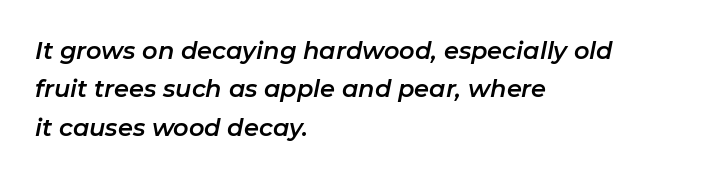
{"italic": "yes", "lean": "right", "slant_degrees": 11, "underline": "no", "align": "left", "line_spacing": "normal", "line_spacing_ratio": 1.6, "letter_spacing": "normal", "letter_spacing_em": 0.0, "glyph_px": 24}
